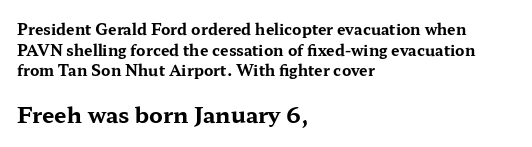
The image shows 22 px bold type, upright; set left-aligned, normal line spacing (1.38x), normal letter spacing, not underlined; the second (bottom) block is 1.47x larger.
